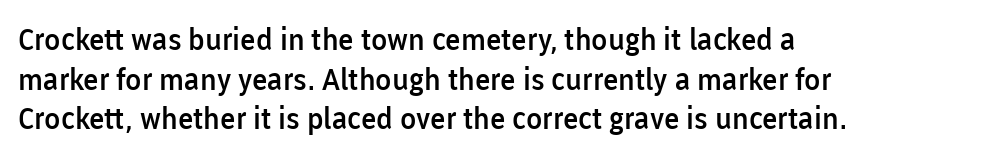
Does the leading feel generous? No, just average. Every letter is mildly thick-stroked: semibold rather than bold. Looks like regular typesetting: each glyph gets only the width it needs. The face used here is rendered with its standard letterfit. Typographically, this falls in the sans-serif category. Quick note: underline off.
